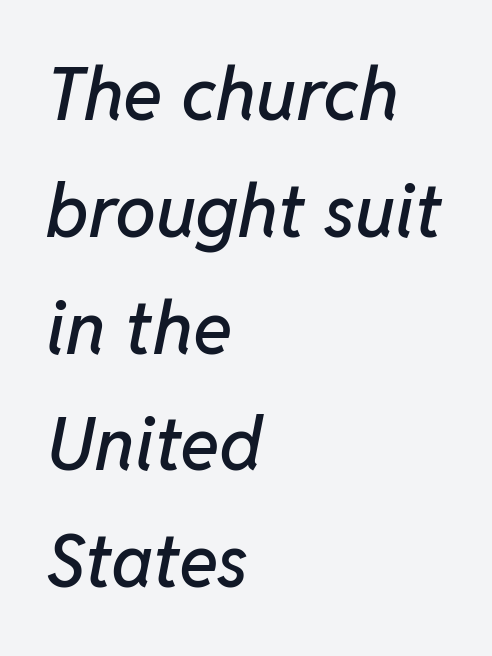
The tracking reads as untouched default to a designer's eye. A student would call this left alignment; a typographer would say flush left, rag right. Think of a printed novel: that variable character pitch is what you see here. The rendering uses a moderate line-height, typical for paragraphs. Every character sits at an angle, as italics do.
